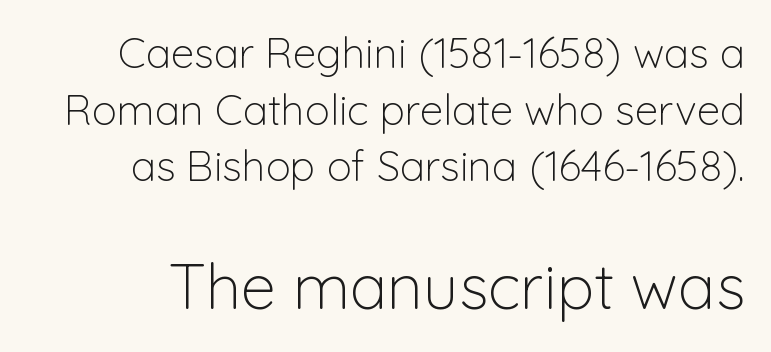
Q: Is the text bold? A: No.
Q: Is the text italic (slanted)? A: No, it is upright.
Q: Is the typeface a serif or a sans-serif typeface? A: Sans-serif.
Q: Is the text underlined? A: No.
Q: Is the spacing between letters normal or unusually wide? A: Normal.
Q: Is the spacing between lines tight, normal or loose? A: Normal.
Q: Which block of text is set in a larger size, the first (top) or the second (bottom)? A: The second (bottom) one.
Q: Width (condensed, normal, or wide)? A: Normal.
Q: Stroke contrast? A: Low.
Q: x-height? A: Medium.
Q: Monospaced? A: No.
